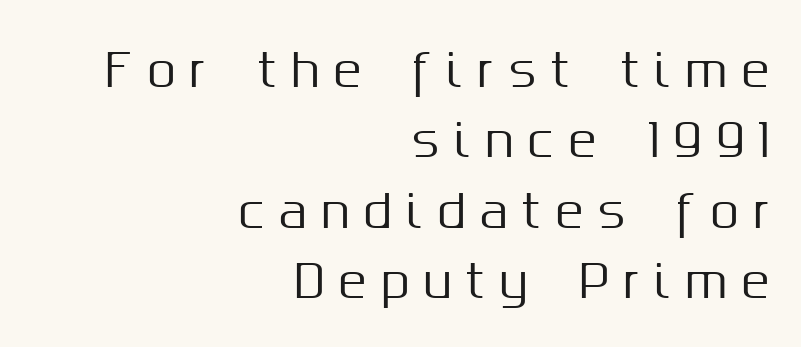
The letters advance in unequal steps, a hallmark of proportional type. The space beneath each line is pristine and unruled. Reading down the column, the eye jumps a familiar distance to each next line. The letters are spread apart with noticeably loose tracking. Notice how the passage keeps a crisp vertical edge on the right only.
